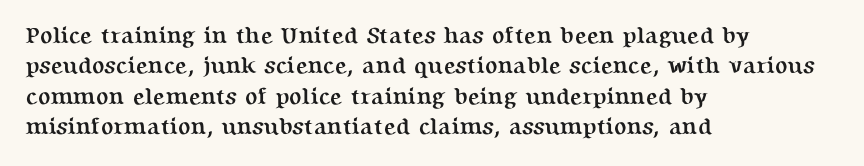
Q: Is the text bold? A: Yes.
Q: Is the text italic (slanted)? A: No, it is upright.
Q: Is the text underlined? A: No.
Q: How is the paragraph aligned? A: Left-aligned.
Q: Is the spacing between letters normal or unusually wide? A: Normal.
Q: Is the spacing between lines tight, normal or loose? A: Normal.
